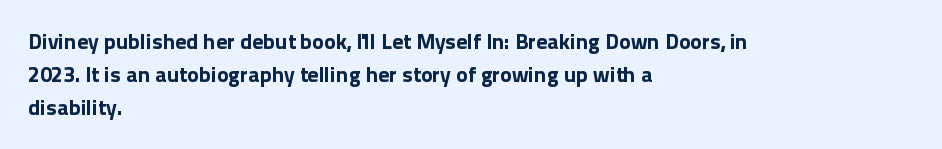
Nobody touched the tracking dial on this one. Alignment: flush left. Tall strokes in this sample are plumb rather than angled. Weight: bold.
